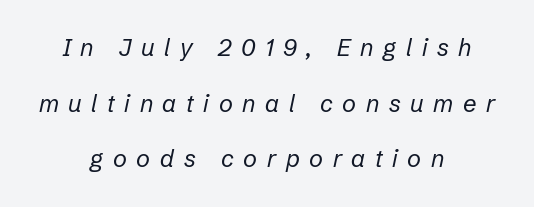
The area under the type is left untouched. These lines are centered, leaving both edges ragged. Stroke thickness stays within the range of a standard reading face or lighter. There's an unmistakable incline to the writing here. The rendering inserts visible extra space after every character. Reading down the column, the eye jumps a long way to each next line.
